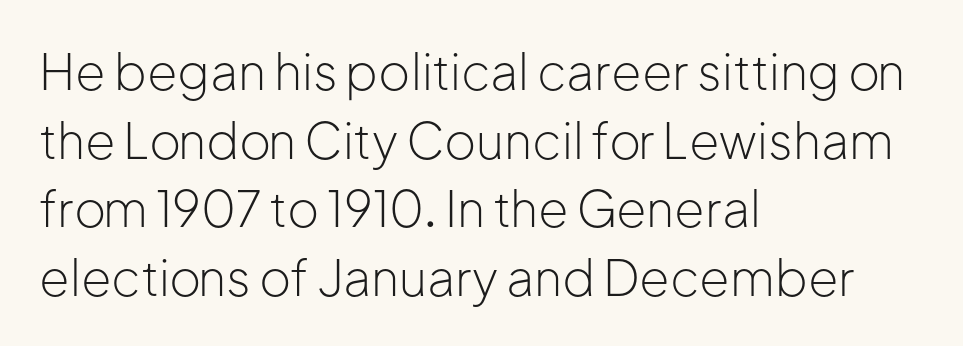
{"serif": "no", "italic": "no", "bold": "no", "weight": "light", "width": "normal", "stroke_contrast": "low", "x_height": "medium", "monospaced": "no", "underline": "no", "align": "left", "line_spacing": "normal", "line_spacing_ratio": 1.4, "letter_spacing": "normal", "letter_spacing_em": 0.0, "glyph_px": 49}
